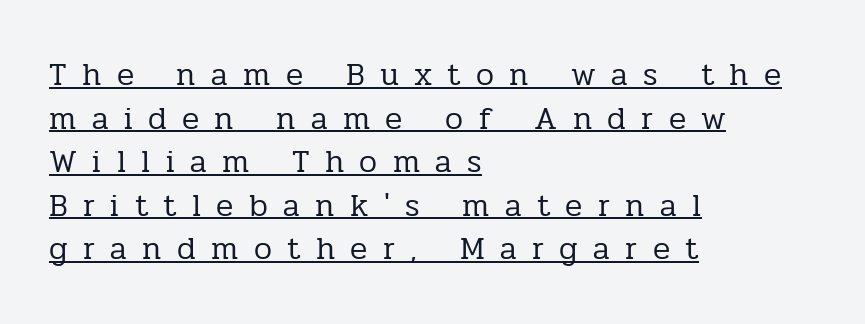
Q: Is the text bold? A: No.
Q: Is the text italic (slanted)? A: No, it is upright.
Q: Is the typeface a serif or a sans-serif typeface? A: Serif.
Q: Is the text underlined? A: Yes.
Q: How is the paragraph aligned? A: Left-aligned.
Q: Is the spacing between letters normal or unusually wide? A: Unusually wide.
Q: Is the spacing between lines tight, normal or loose? A: Normal.
Q: Width (condensed, normal, or wide)? A: Normal.
Q: Stroke contrast? A: Low.
Q: x-height? A: Medium.
Q: Monospaced? A: No.
